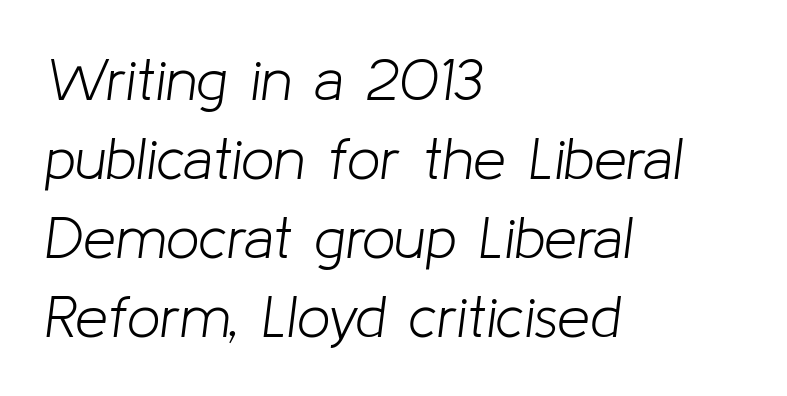
{"italic": "yes", "lean": "right", "slant_degrees": 8, "bold": "no", "weight": "light", "width": "normal", "stroke_contrast": "low", "x_height": "medium", "monospaced": "no", "underline": "no", "align": "left", "line_spacing": "normal", "line_spacing_ratio": 1.34, "letter_spacing": "normal", "letter_spacing_em": 0.0, "glyph_px": 59}
